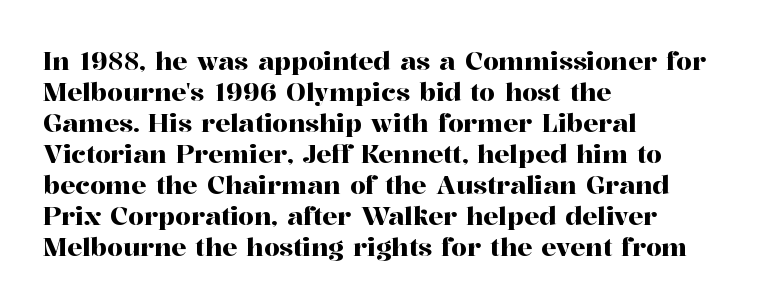
The image shows 25 px text type, upright; set left-aligned, line spacing 1.24x, normal letter spacing, not underlined.
